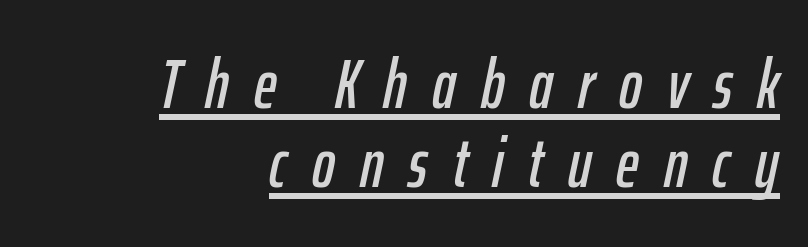
The image shows 69 px condensed type, italic (leaning right); set right-aligned, tight line spacing (1.14x), unusually wide letter spacing (+0.36 em), underlined; low stroke contrast and a medium x-height.
